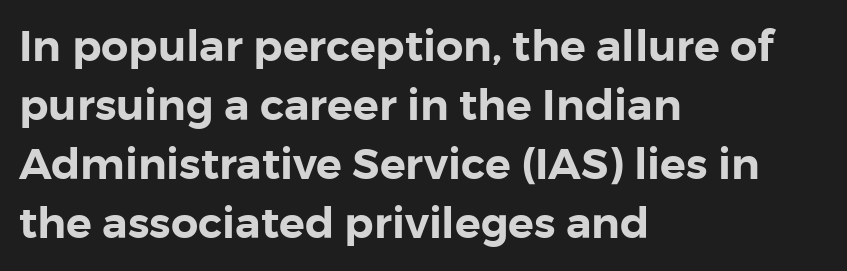
{"serif": "no", "italic": "no", "width": "normal", "stroke_contrast": "low", "x_height": "medium", "monospaced": "no", "underline": "no", "align": "left", "line_spacing": "normal", "line_spacing_ratio": 1.37, "letter_spacing": "normal", "letter_spacing_em": 0.0, "glyph_px": 43}
